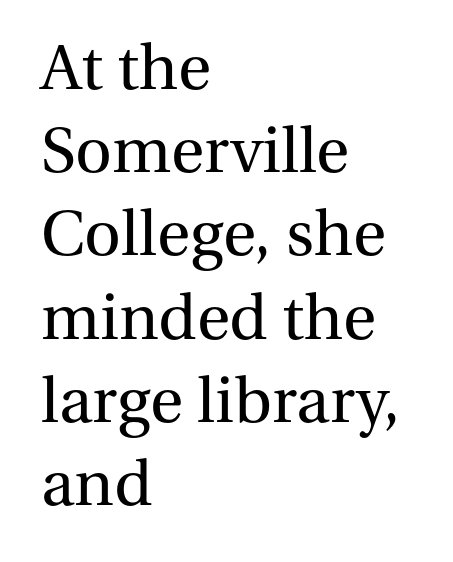
Q: Is the text bold? A: No.
Q: Is the text italic (slanted)? A: No, it is upright.
Q: Is the typeface a serif or a sans-serif typeface? A: Serif.
Q: Is the text underlined? A: No.
Q: How is the paragraph aligned? A: Left-aligned.
Q: Is the spacing between letters normal or unusually wide? A: Normal.
Q: Is the spacing between lines tight, normal or loose? A: Normal.
Q: Width (condensed, normal, or wide)? A: Normal.
Q: Stroke contrast? A: Medium.
Q: x-height? A: Medium.
Q: Monospaced? A: No.
